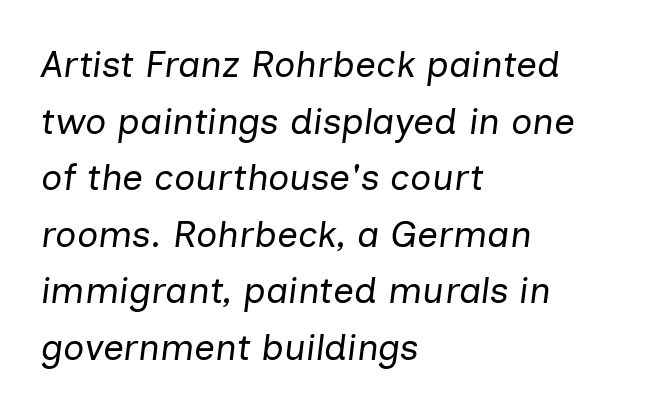
Compared with a centered layout, this one pins lines to the left instead. The string is rendered with underlining switched off. These lines were composed using italics. The line-height multiplier appears to be the usual default. Ink coverage per letter is moderate at most.
